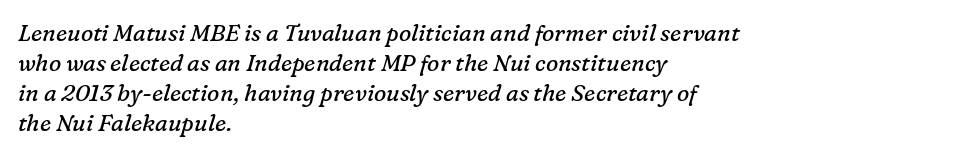
The image shows 23 px text type, italic (leaning right); set left-aligned, normal line spacing (1.31x), normal letter spacing, not underlined.
